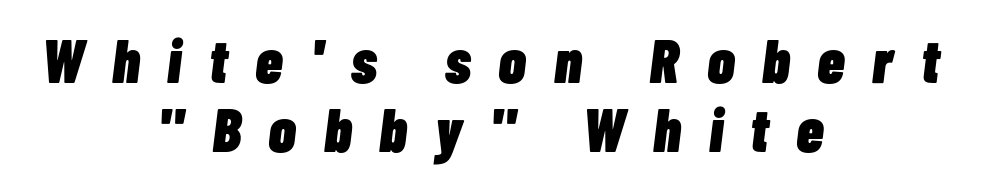
{"italic": "yes", "lean": "right", "slant_degrees": 7, "bold": "yes", "weight": "heavy", "width": "condensed", "stroke_contrast": "low", "x_height": "medium", "monospaced": "no", "underline": "no", "align": "center", "line_spacing": "tight", "line_spacing_ratio": 1.11, "letter_spacing": "wide", "letter_spacing_em": 0.45, "glyph_px": 62}
